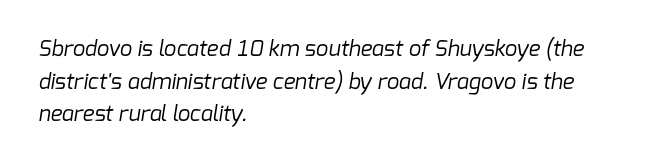
Q: Is the text bold? A: No.
Q: Is the text underlined? A: No.
Q: How is the paragraph aligned? A: Left-aligned.
Q: Is the spacing between letters normal or unusually wide? A: Normal.
Q: Is the spacing between lines tight, normal or loose? A: Normal.
